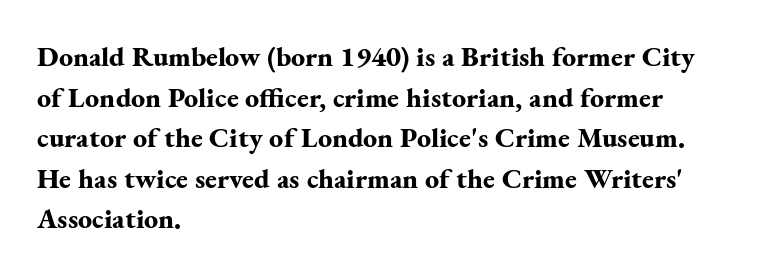
Notice how the passage keeps a crisp vertical edge on the left only. Honestly, the row spacing looks completely unremarkable. No word sits above an underline. Is this a fixed-width face? No — the glyphs have proportional, varying widths.
